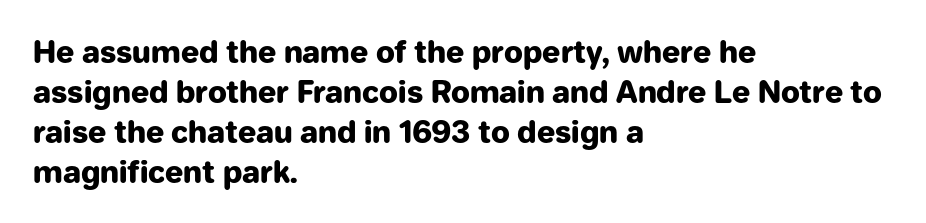
Q: Is the text bold? A: Yes.
Q: Is the text italic (slanted)? A: No, it is upright.
Q: Is the typeface a serif or a sans-serif typeface? A: Sans-serif.
Q: Is the text underlined? A: No.
Q: How is the paragraph aligned? A: Left-aligned.
Q: Is the spacing between letters normal or unusually wide? A: Normal.
Q: Is the spacing between lines tight, normal or loose? A: Normal.
Q: Width (condensed, normal, or wide)? A: Normal.
Q: Stroke contrast? A: Low.
Q: x-height? A: Medium.
Q: Monospaced? A: No.
